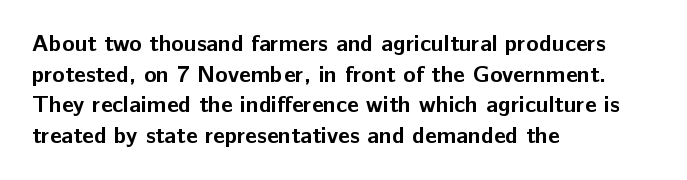
{"italic": "no", "bold": "yes", "underline": "no", "align": "left", "line_spacing": "normal", "line_spacing_ratio": 1.33, "letter_spacing": "normal", "letter_spacing_em": 0.0, "glyph_px": 23}
